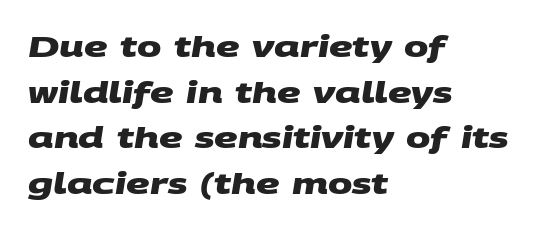
Q: Is the text bold? A: Yes.
Q: Is the typeface a serif or a sans-serif typeface? A: Sans-serif.
Q: Is the text underlined? A: No.
Q: How is the paragraph aligned? A: Left-aligned.
Q: Is the spacing between letters normal or unusually wide? A: Normal.
Q: Is the spacing between lines tight, normal or loose? A: Normal.
Q: Width (condensed, normal, or wide)? A: Wide.
Q: Stroke contrast? A: Medium.
Q: x-height? A: Large.
Q: Monospaced? A: No.
